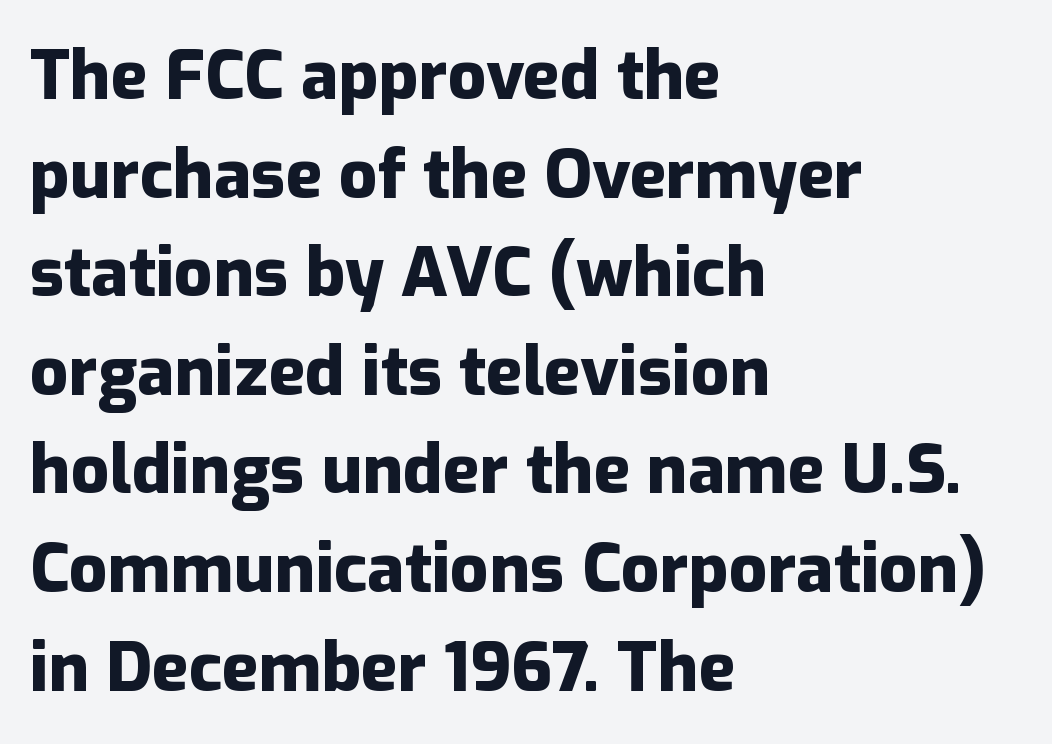
Q: Is the text bold? A: Yes.
Q: Is the text italic (slanted)? A: No, it is upright.
Q: Is the typeface a serif or a sans-serif typeface? A: Sans-serif.
Q: Is the text underlined? A: No.
Q: How is the paragraph aligned? A: Left-aligned.
Q: Is the spacing between letters normal or unusually wide? A: Normal.
Q: Is the spacing between lines tight, normal or loose? A: Normal.
Q: Width (condensed, normal, or wide)? A: Normal.
Q: Stroke contrast? A: Low.
Q: x-height? A: Medium.
Q: Monospaced? A: No.
